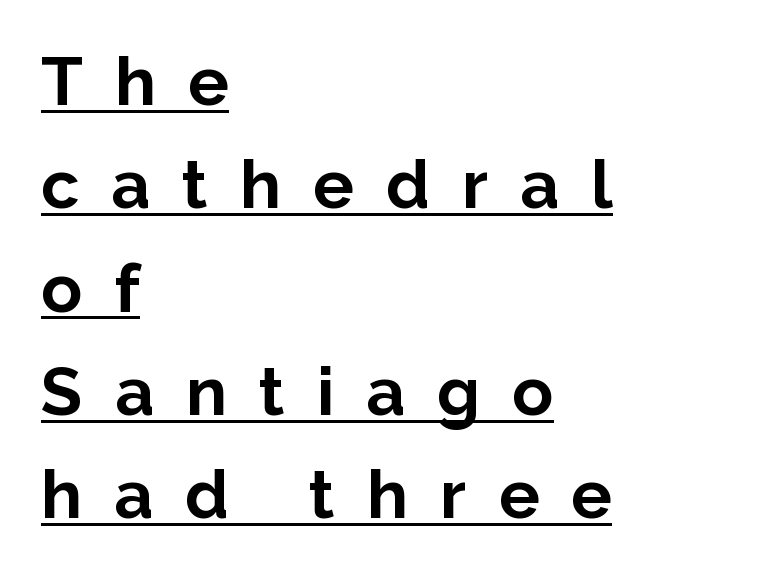
The image shows 68 px bold sans-serif type, upright; set left-aligned, normal line spacing (1.52x), unusually wide letter spacing (+0.47 em), underlined; low stroke contrast and a medium x-height.
